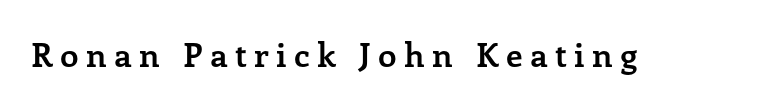
The rendering uses natural spacing where letterforms have individual widths. Type without underlining. The rendering uses a bold face; every stroke is thick and dark. Unlike italic type, these characters show no tilt at all. The letters carry serifs — small finishing strokes at the ends of their stems.
